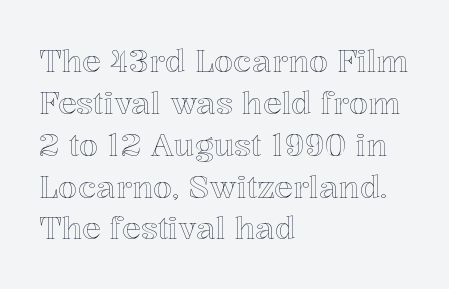
The image shows 31 px text type, upright; set left-aligned, normal line spacing (1.35x), normal letter spacing, not underlined; a medium x-height.
